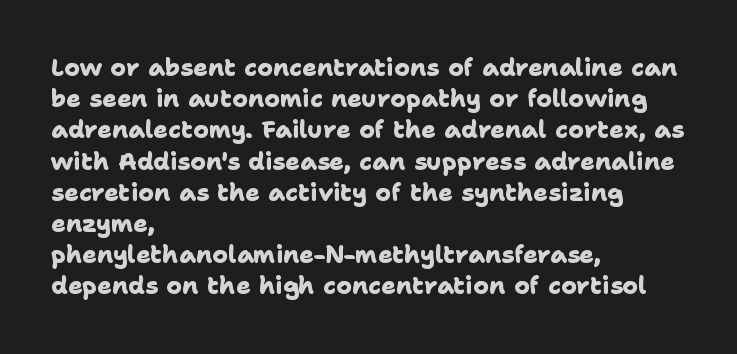
{"bold": "yes", "underline": "no", "align": "left", "line_spacing": "normal", "line_spacing_ratio": 1.3, "letter_spacing": "normal", "letter_spacing_em": 0.0, "glyph_px": 24}
